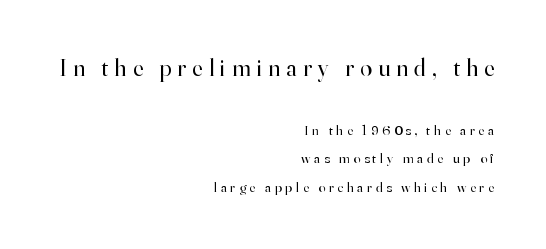
These lines are set flush right with a ragged left edge. Each row of text sits above clean, open space. Typesetter's note — upper block bumped up in size, lower block left smaller. Posture: vertical. Weight: in the light-to-regular range.
